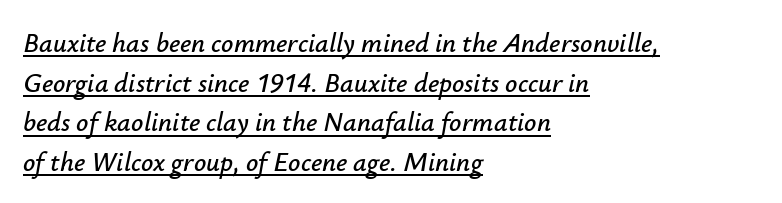
The image shows 27 px text type, italic (leaning right); set left-aligned, normal line spacing (1.47x), normal letter spacing, underlined.
